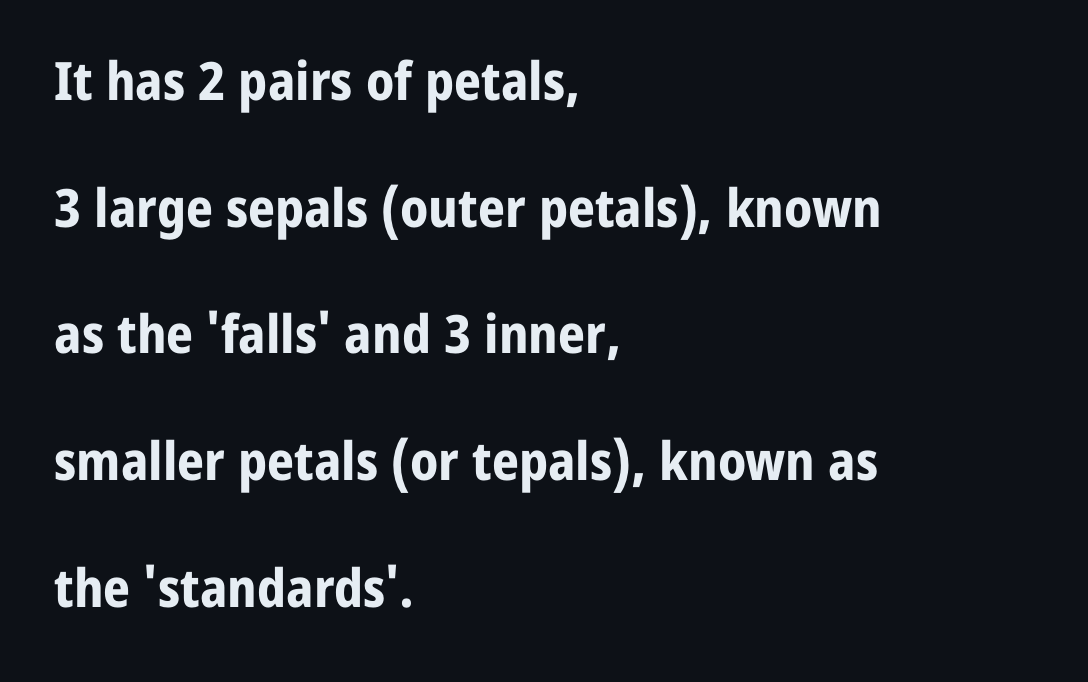
{"serif": "no", "italic": "no", "bold": "yes", "weight": "bold", "width": "normal", "stroke_contrast": "low", "x_height": "medium", "monospaced": "no", "underline": "no", "align": "left", "line_spacing": "loose", "line_spacing_ratio": 2.39, "letter_spacing": "normal", "letter_spacing_em": 0.0, "glyph_px": 53}
